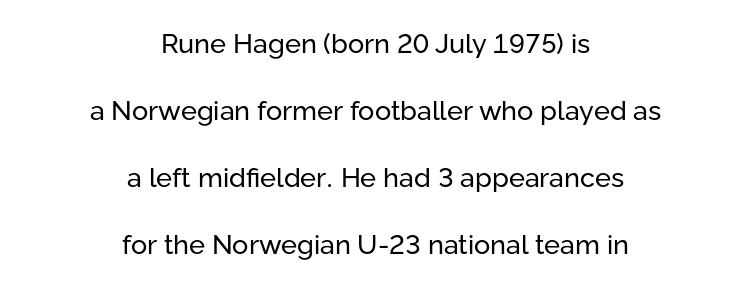
{"italic": "no", "bold": "no", "underline": "no", "align": "center", "line_spacing": "loose", "line_spacing_ratio": 2.48, "letter_spacing": "normal", "letter_spacing_em": 0.0, "glyph_px": 27}
